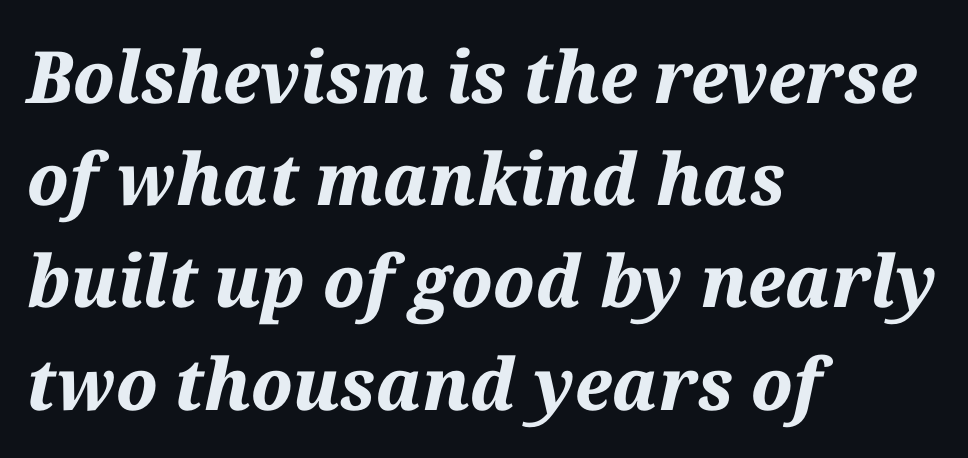
The glyphs are unaccompanied by any horizontal stroke below them. These lines were composed using italics. No extra tracking has been applied to these lines. This rendering uses left alignment, leaving the right contour irregular. The typesetting leans heavy: a genuine bold. Do the characters align in a grid? No, the font is proportional.
